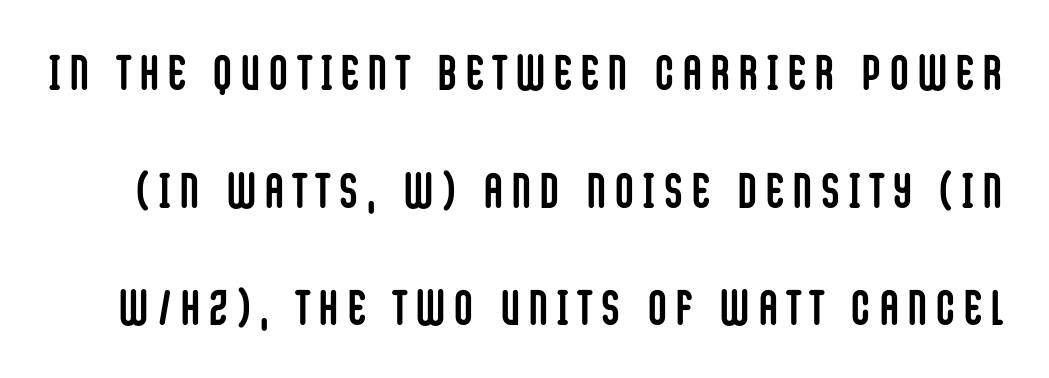
{"serif": "no", "italic": "no", "bold": "yes", "weight": "semibold", "width": "condensed", "stroke_contrast": "low", "x_height": "large", "monospaced": "no", "underline": "no", "line_spacing": "loose", "line_spacing_ratio": 2.4, "letter_spacing": "wide", "letter_spacing_em": 0.21, "glyph_px": 49}
